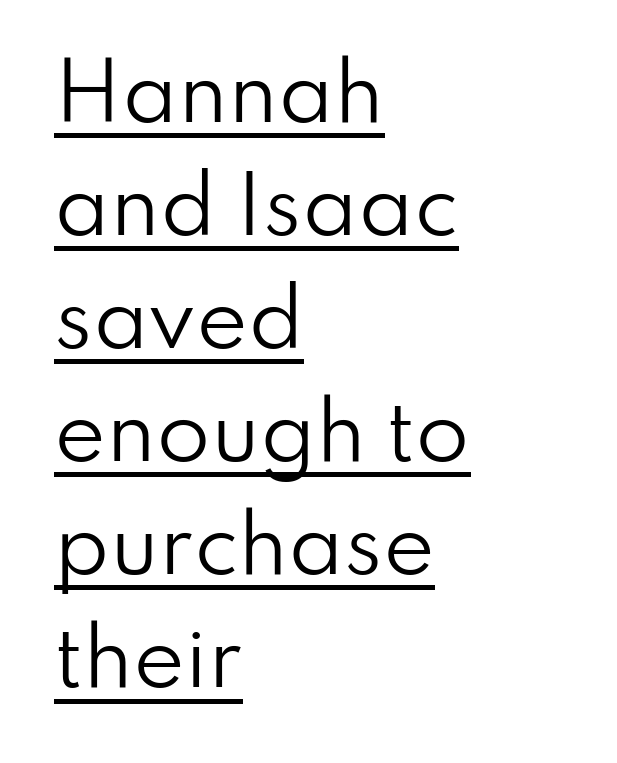
The setting favours the left margin, as ordinary paragraphs usually do. The typeface has the unassuming heft of standard copy or less. You could call the tracking neutral — neither tight nor loose. This sample uses an upright cut, with every glyph sitting square on the baseline.
